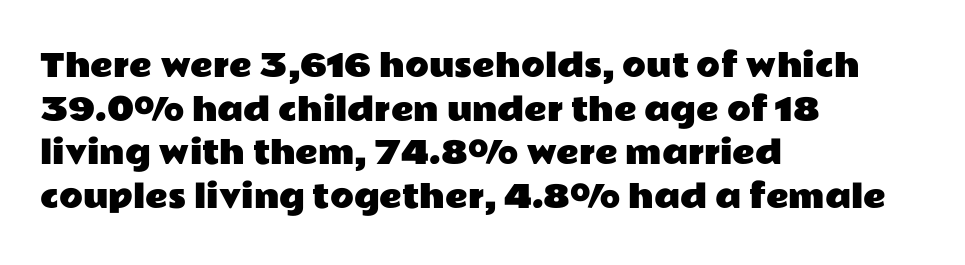
The image shows 31 px wide sans-serif type, upright; set left-aligned, normal line spacing (1.41x), normal letter spacing, not underlined; low stroke contrast and a medium x-height.
